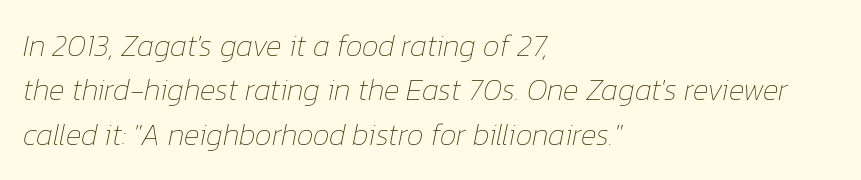
Nobody drew a line under any word here. Each word holds together tightly as a unit, with standard inter-letter gaps. Does the lettering tilt? It does — this is italic. Spacing verdict: proportional, widths tailored to each character. The face looks like a standard text weight, possibly lighter.
